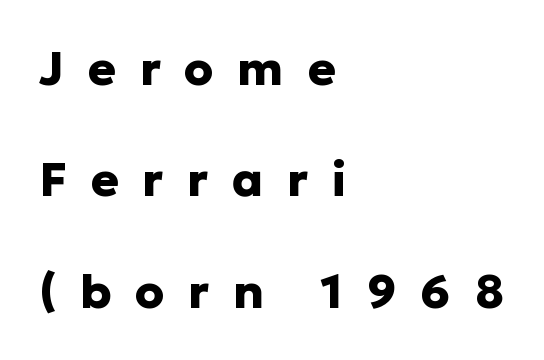
The image shows 47 px heavy sans-serif type, upright; set left-aligned, loose line spacing (2.37x), unusually wide letter spacing (+0.5 em), not underlined; low stroke contrast and a medium x-height.
